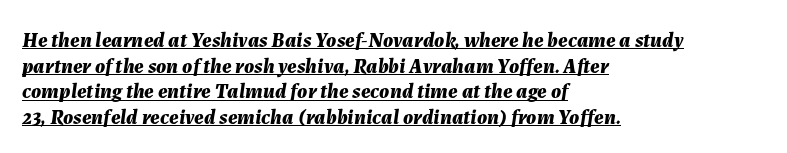
The image shows 21 px bold type, italic (leaning right); set left-aligned, line spacing 1.22x, normal letter spacing, underlined.
